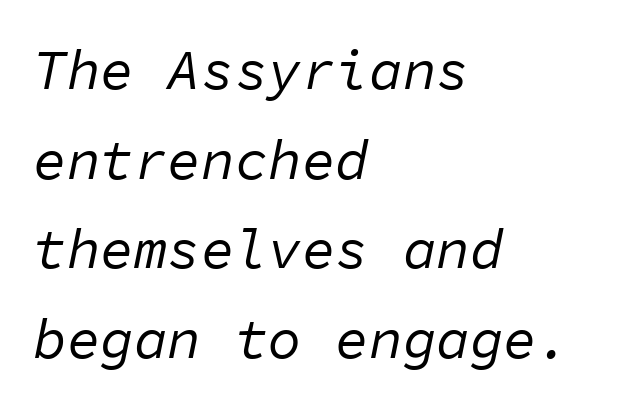
{"italic": "yes", "lean": "right", "slant_degrees": 11, "bold": "no", "weight": "regular", "width": "normal", "stroke_contrast": "low", "x_height": "medium", "monospaced": "yes", "underline": "no", "align": "left", "line_spacing": "normal", "line_spacing_ratio": 1.6, "letter_spacing": "normal", "letter_spacing_em": 0.0, "glyph_px": 56}
